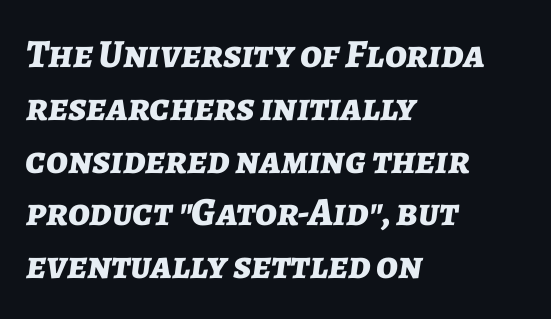
{"italic": "yes", "lean": "right", "slant_degrees": 7, "bold": "yes", "weight": "bold", "width": "normal", "stroke_contrast": "low", "x_height": "medium", "monospaced": "no", "underline": "no", "align": "left", "line_spacing": "normal", "line_spacing_ratio": 1.32, "letter_spacing": "normal", "letter_spacing_em": 0.0, "glyph_px": 40}
